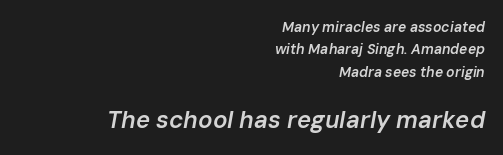
The image shows 24 px text type, italic (leaning right); set right-aligned, normal line spacing (1.6x), normal letter spacing, not underlined; the second (bottom) block is 1.71x larger.
